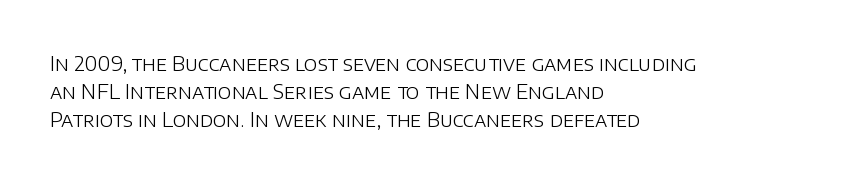
Nobody drew a line under any word here. When letters stand straight like this, we call the style roman or upright. The lines sit at an ordinary, default distance from one another. Summary of weight: not heavy and not bold.
